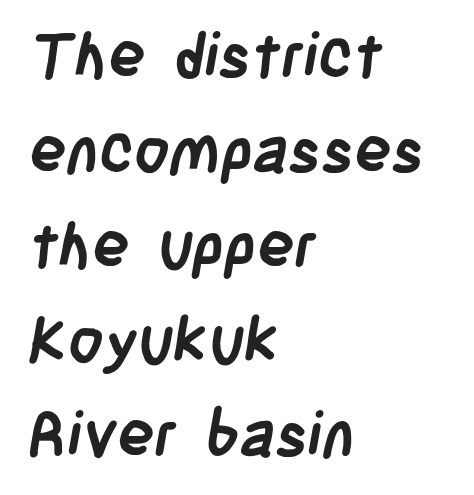
Q: Is the text bold? A: Yes.
Q: Is the typeface a serif or a sans-serif typeface? A: Sans-serif.
Q: Is the text underlined? A: No.
Q: How is the paragraph aligned? A: Left-aligned.
Q: Is the spacing between letters normal or unusually wide? A: Normal.
Q: Is the spacing between lines tight, normal or loose? A: Normal.
Q: Width (condensed, normal, or wide)? A: Condensed.
Q: Stroke contrast? A: Low.
Q: x-height? A: Large.
Q: Monospaced? A: No.
